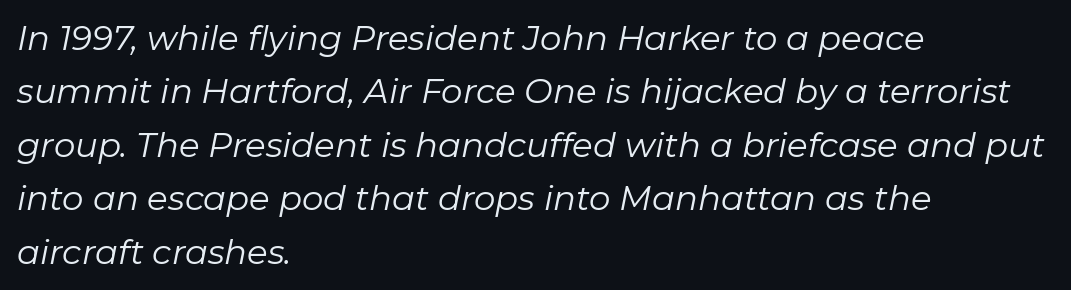
{"italic": "yes", "lean": "right", "slant_degrees": 11, "bold": "no", "weight": "regular", "width": "normal", "stroke_contrast": "low", "x_height": "medium", "monospaced": "no", "underline": "no", "align": "left", "line_spacing": "normal", "line_spacing_ratio": 1.57, "letter_spacing": "normal", "letter_spacing_em": 0.0, "glyph_px": 34}
